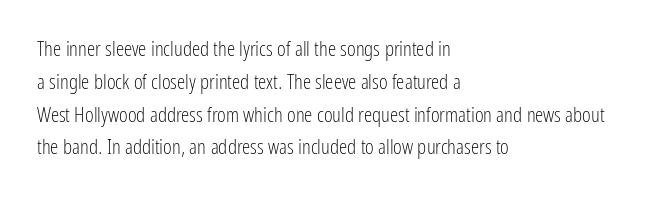
Q: Is the text bold? A: No.
Q: Is the text italic (slanted)? A: No, it is upright.
Q: Is the text underlined? A: No.
Q: How is the paragraph aligned? A: Left-aligned.
Q: Is the spacing between letters normal or unusually wide? A: Normal.
Q: Is the spacing between lines tight, normal or loose? A: Normal.
